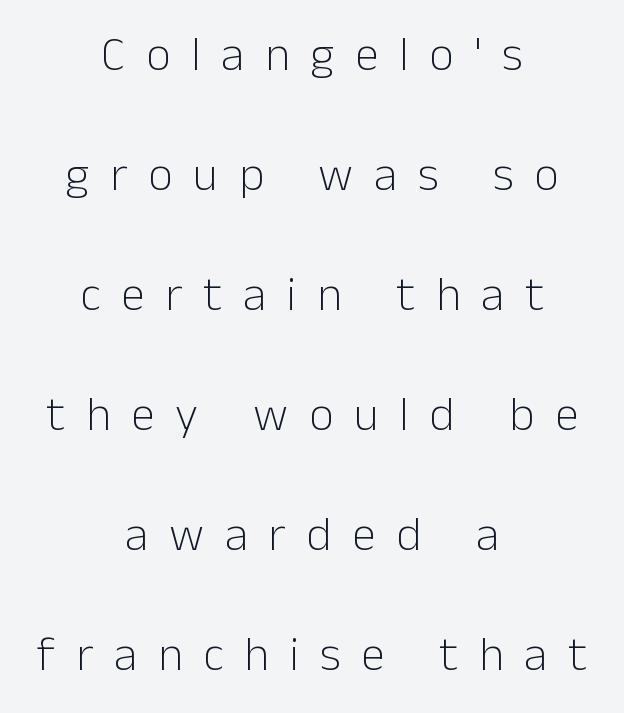
Q: Is the text bold? A: No.
Q: Is the text italic (slanted)? A: No, it is upright.
Q: Is the typeface a serif or a sans-serif typeface? A: Sans-serif.
Q: Is the text underlined? A: No.
Q: How is the paragraph aligned? A: Centered.
Q: Is the spacing between letters normal or unusually wide? A: Unusually wide.
Q: Is the spacing between lines tight, normal or loose? A: Loose.
Q: Width (condensed, normal, or wide)? A: Normal.
Q: Stroke contrast? A: Low.
Q: x-height? A: Medium.
Q: Monospaced? A: No.
